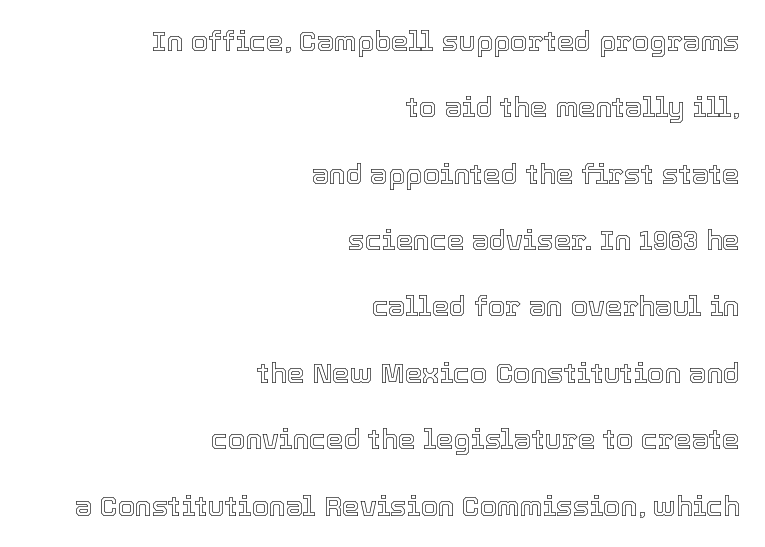
Q: Is the text italic (slanted)? A: No, it is upright.
Q: Is the text underlined? A: No.
Q: How is the paragraph aligned? A: Right-aligned.
Q: Is the spacing between letters normal or unusually wide? A: Normal.
Q: Is the spacing between lines tight, normal or loose? A: Loose.
Q: Width (condensed, normal, or wide)? A: Normal.
Q: x-height? A: Medium.
Q: Monospaced? A: No.
